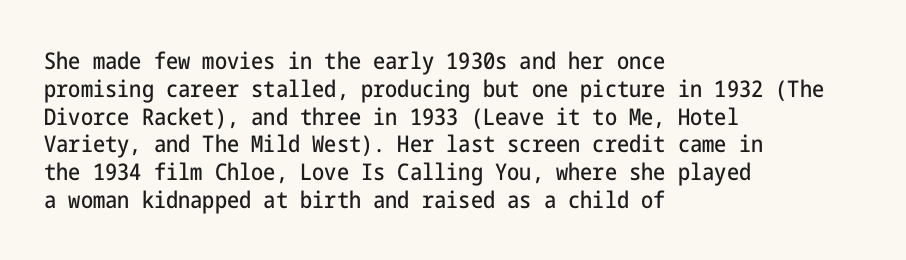
{"italic": "no", "underline": "no", "align": "left", "line_spacing_ratio": 1.21, "letter_spacing": "normal", "letter_spacing_em": 0.0, "glyph_px": 23}
